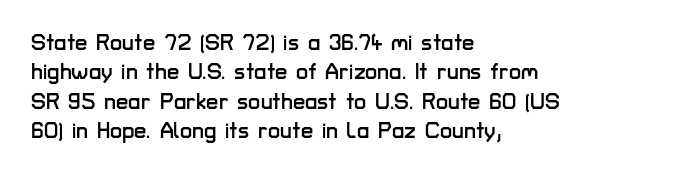
{"italic": "no", "underline": "no", "align": "left", "line_spacing": "normal", "line_spacing_ratio": 1.33, "letter_spacing": "normal", "letter_spacing_em": 0.0, "glyph_px": 22}
